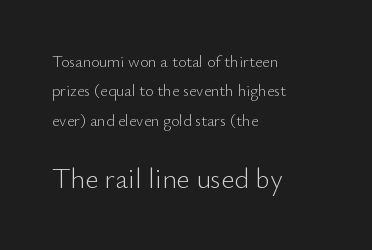
Examine the stroke ends and you'll find no serifs. Top chunk: small. Bottom chunk: large. Stems and bowls with no extra thickness — not bold. Upright lettering throughout. Only glyphs here, with clear space below each row.
